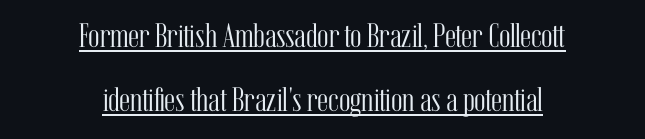
Q: Is the text bold? A: No.
Q: Is the text italic (slanted)? A: No, it is upright.
Q: Is the typeface a serif or a sans-serif typeface? A: Serif.
Q: Is the text underlined? A: Yes.
Q: How is the paragraph aligned? A: Centered.
Q: Is the spacing between letters normal or unusually wide? A: Normal.
Q: Width (condensed, normal, or wide)? A: Condensed.
Q: Stroke contrast? A: Medium.
Q: x-height? A: Medium.
Q: Monospaced? A: No.
